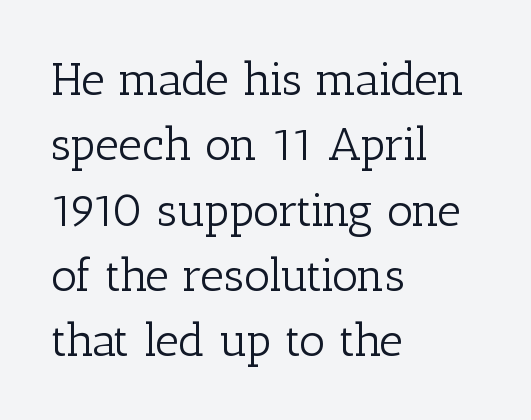
The image shows 46 px light serif type, upright; set left-aligned, normal line spacing (1.42x), normal letter spacing, not underlined; low stroke contrast and a medium x-height.
